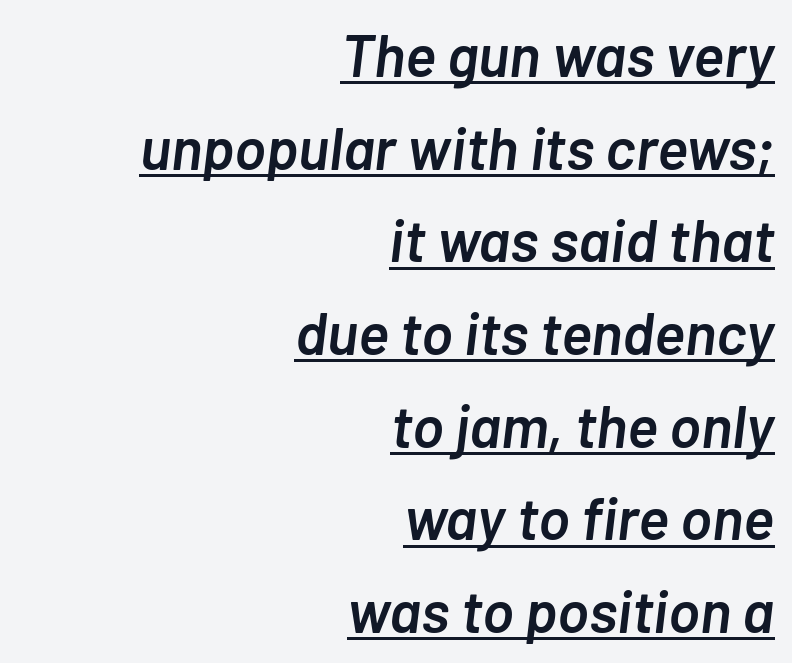
{"italic": "yes", "lean": "right", "slant_degrees": 7, "bold": "semi", "weight": "semibold", "width": "normal", "stroke_contrast": "low", "x_height": "medium", "monospaced": "no", "underline": "yes", "align": "right", "line_spacing": "normal", "line_spacing_ratio": 1.57, "letter_spacing": "normal", "letter_spacing_em": 0.0, "glyph_px": 59}
